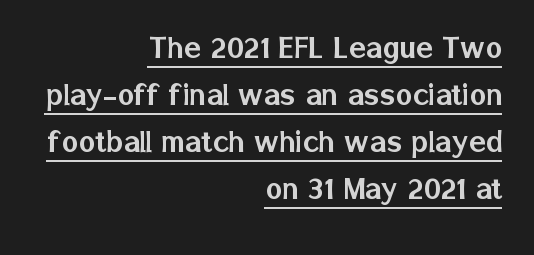
Q: Is the text italic (slanted)? A: No, it is upright.
Q: Is the typeface a serif or a sans-serif typeface? A: Sans-serif.
Q: Is the text underlined? A: Yes.
Q: How is the paragraph aligned? A: Right-aligned.
Q: Is the spacing between letters normal or unusually wide? A: Normal.
Q: Is the spacing between lines tight, normal or loose? A: Normal.
Q: Width (condensed, normal, or wide)? A: Normal.
Q: Stroke contrast? A: Low.
Q: x-height? A: Medium.
Q: Monospaced? A: No.
